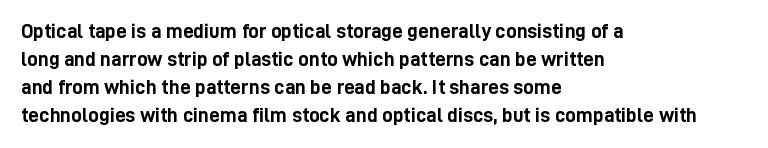
The image shows 21 px bold type, upright; set left-aligned, normal line spacing (1.33x), normal letter spacing, not underlined.
